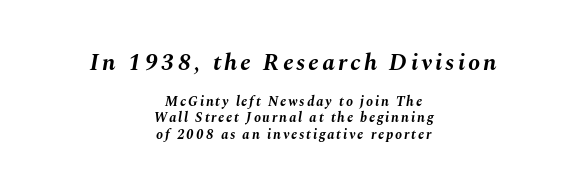
Q: Is the text bold? A: Yes.
Q: Is the text italic (slanted)? A: Yes, it leans right by about 10 degrees.
Q: Is the text underlined? A: No.
Q: How is the paragraph aligned? A: Centered.
Q: Which block of text is set in a larger size, the first (top) or the second (bottom)? A: The first (top) one.
